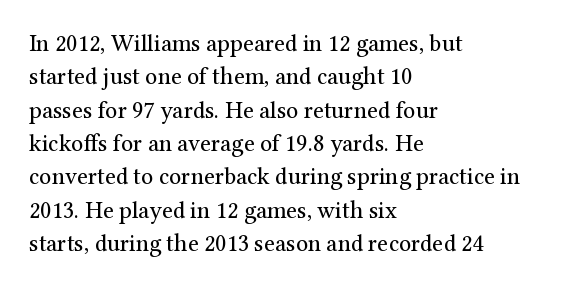
The letterforms sit at book weight or below. Posture: straight, roman, zero tilt. Tracking value appears to be zero — textbook default spacing. The passage shown stacks its lines at a standard gap. Is the block centered? No — it sits flush against the left margin. The foot of each line stays bare and open.
